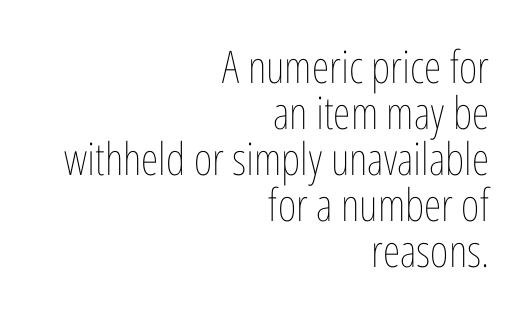
{"italic": "no", "bold": "no", "weight": "thin", "width": "condensed", "stroke_contrast": "low", "x_height": "medium", "monospaced": "no", "underline": "no", "align": "right", "line_spacing": "tight", "line_spacing_ratio": 1.02, "letter_spacing": "normal", "letter_spacing_em": 0.0, "glyph_px": 45}
